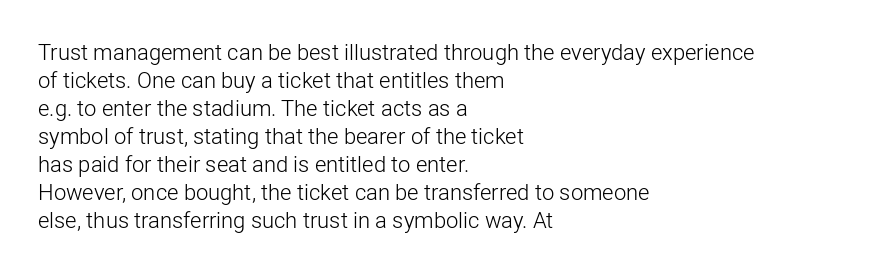
Q: Is the text bold? A: No.
Q: Is the text italic (slanted)? A: No, it is upright.
Q: Is the text underlined? A: No.
Q: How is the paragraph aligned? A: Left-aligned.
Q: Is the spacing between letters normal or unusually wide? A: Normal.
Q: Is the spacing between lines tight, normal or loose? A: Normal.
